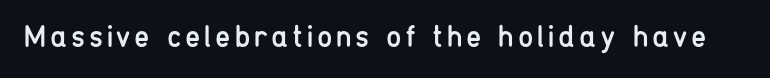
The image shows 31 px regular-weight, condensed sans-serif type, upright; set not underlined; low stroke contrast and a medium x-height.
